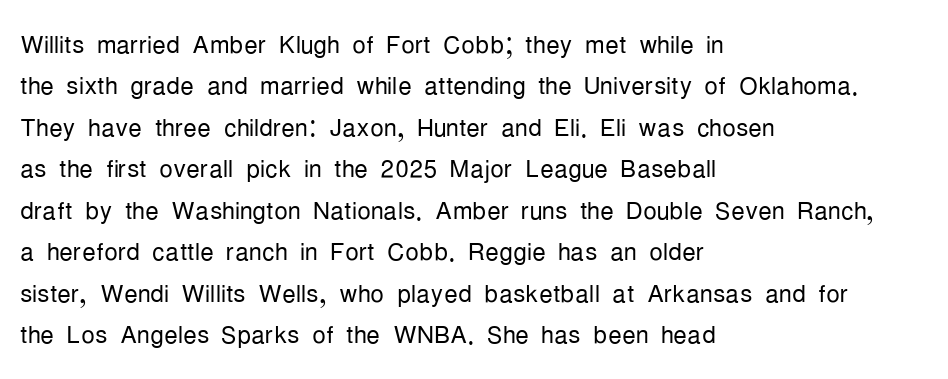
{"serif": "no", "italic": "no", "bold": "no", "weight": "light", "width": "condensed", "stroke_contrast": "low", "x_height": "medium", "monospaced": "no", "underline": "no", "align": "left", "line_spacing_ratio": 1.22, "letter_spacing": "normal", "letter_spacing_em": 0.0, "glyph_px": 34}
